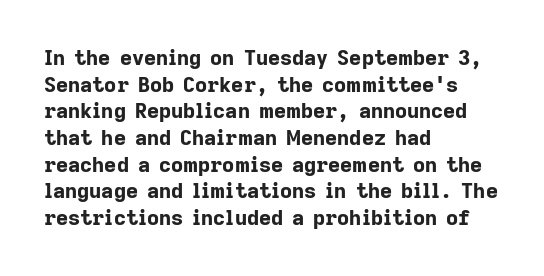
Honestly, the row spacing looks completely unremarkable. Posture: upright roman. Plenty of ink on the page — the face is bold. Typeset ragged right — the left edge is the straight one.
